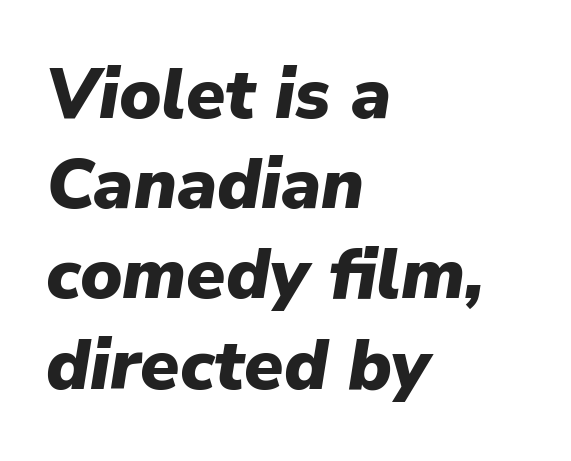
The image shows 71 px heavy type, italic (leaning right); set left-aligned, normal line spacing (1.27x), normal letter spacing, not underlined; low stroke contrast and a medium x-height.
